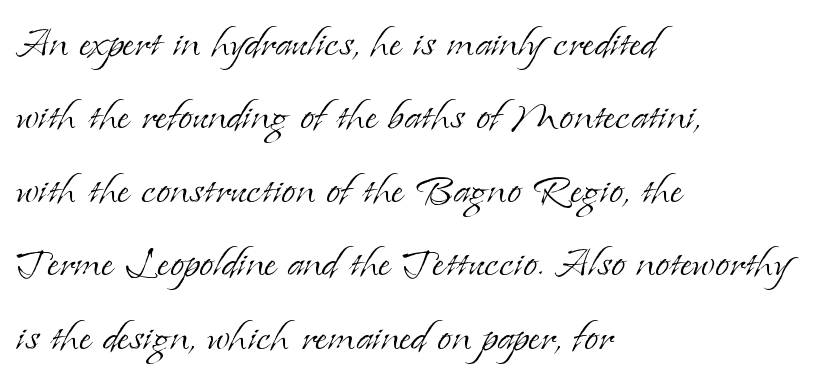
The image shows 51 px light serif type; set left-aligned, normal line spacing (1.44x), normal letter spacing, not underlined; low stroke contrast and a small x-height.
